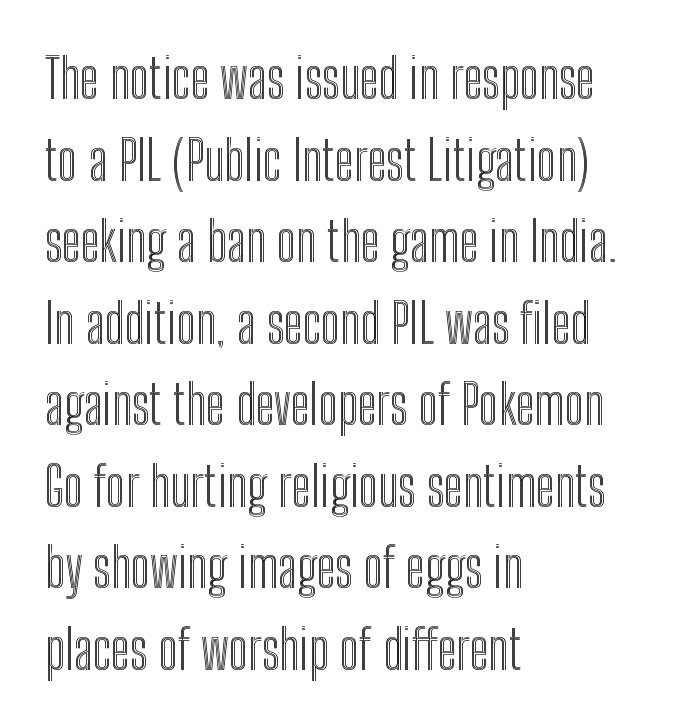
Compared with typical paragraphs, the rows here are spaced about the same. The line texture is even and compact thanks to regular tracking. Ascenders rise straight up at ninety degrees. Each line starts at the same left margin while the right side varies.
